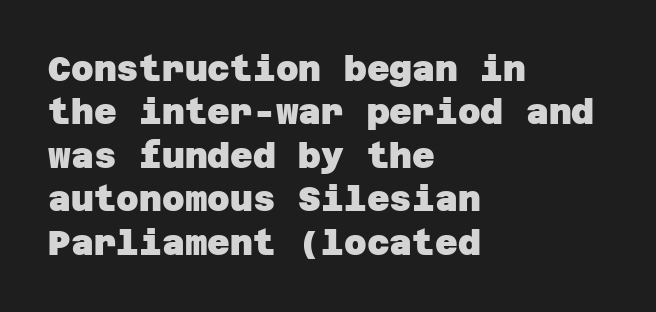
Q: Is the text bold? A: Yes.
Q: Is the typeface a serif or a sans-serif typeface? A: Sans-serif.
Q: Is the text underlined? A: No.
Q: How is the paragraph aligned? A: Left-aligned.
Q: Is the spacing between letters normal or unusually wide? A: Normal.
Q: Width (condensed, normal, or wide)? A: Normal.
Q: Stroke contrast? A: Low.
Q: x-height? A: Large.
